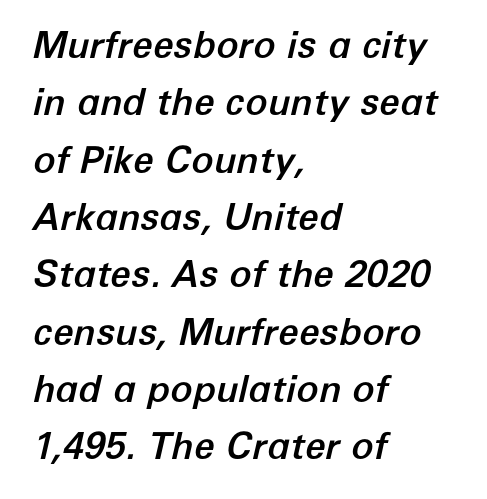
Q: Is the text italic (slanted)? A: Yes, it leans right by about 12 degrees.
Q: Is the text underlined? A: No.
Q: How is the paragraph aligned? A: Left-aligned.
Q: Is the spacing between letters normal or unusually wide? A: Normal.
Q: Is the spacing between lines tight, normal or loose? A: Normal.
Q: Width (condensed, normal, or wide)? A: Normal.
Q: Stroke contrast? A: Low.
Q: x-height? A: Medium.
Q: Monospaced? A: No.
